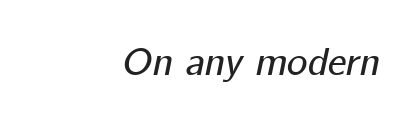
{"italic": "yes", "lean": "right", "slant_degrees": 12, "width": "normal", "stroke_contrast": "low", "x_height": "medium", "monospaced": "no", "underline": "no", "letter_spacing": "normal", "letter_spacing_em": 0.0, "glyph_px": 39}
